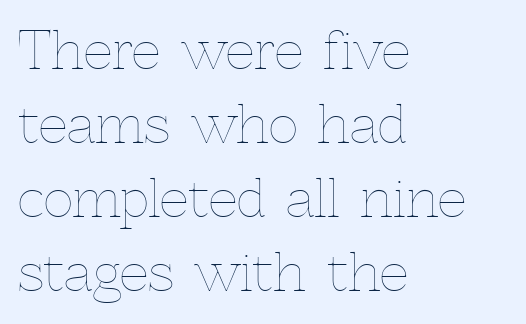
Q: Is the text bold? A: No.
Q: Is the text italic (slanted)? A: No, it is upright.
Q: Is the text underlined? A: No.
Q: How is the paragraph aligned? A: Left-aligned.
Q: Is the spacing between letters normal or unusually wide? A: Normal.
Q: Is the spacing between lines tight, normal or loose? A: Normal.
Q: Width (condensed, normal, or wide)? A: Normal.
Q: x-height? A: Medium.
Q: Monospaced? A: No.
